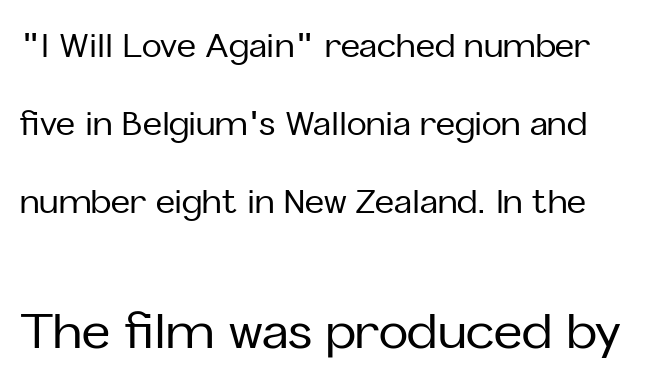
Q: Is the text italic (slanted)? A: No, it is upright.
Q: Is the typeface a serif or a sans-serif typeface? A: Sans-serif.
Q: Is the text underlined? A: No.
Q: Is the spacing between letters normal or unusually wide? A: Normal.
Q: Is the spacing between lines tight, normal or loose? A: Loose.
Q: Which block of text is set in a larger size, the first (top) or the second (bottom)? A: The second (bottom) one.
Q: Width (condensed, normal, or wide)? A: Normal.
Q: Stroke contrast? A: Low.
Q: x-height? A: Medium.
Q: Monospaced? A: No.
